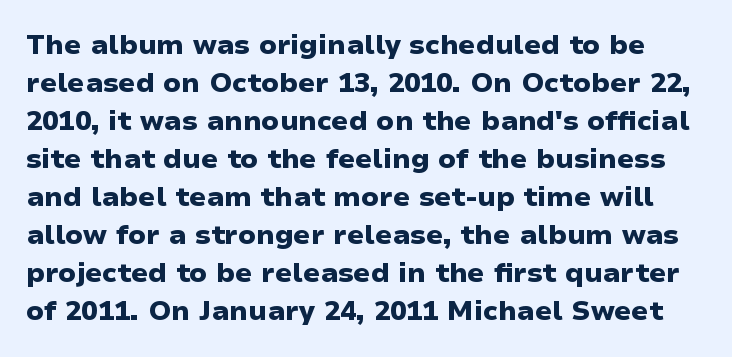
{"italic": "no", "bold": "yes", "underline": "no", "line_spacing": "normal", "line_spacing_ratio": 1.41, "letter_spacing": "normal", "letter_spacing_em": 0.0, "glyph_px": 27}
